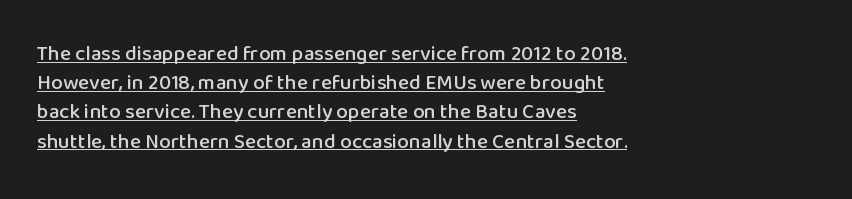
The image shows 21 px text type, upright; set left-aligned, normal line spacing (1.39x), normal letter spacing, underlined.
